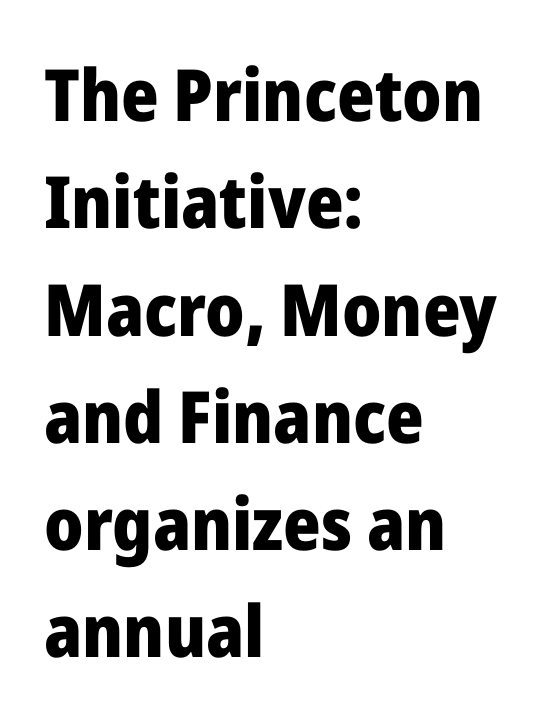
The image shows 72 px heavy sans-serif type, upright; set left-aligned, normal line spacing (1.49x), normal letter spacing, not underlined; low stroke contrast and a medium x-height.
